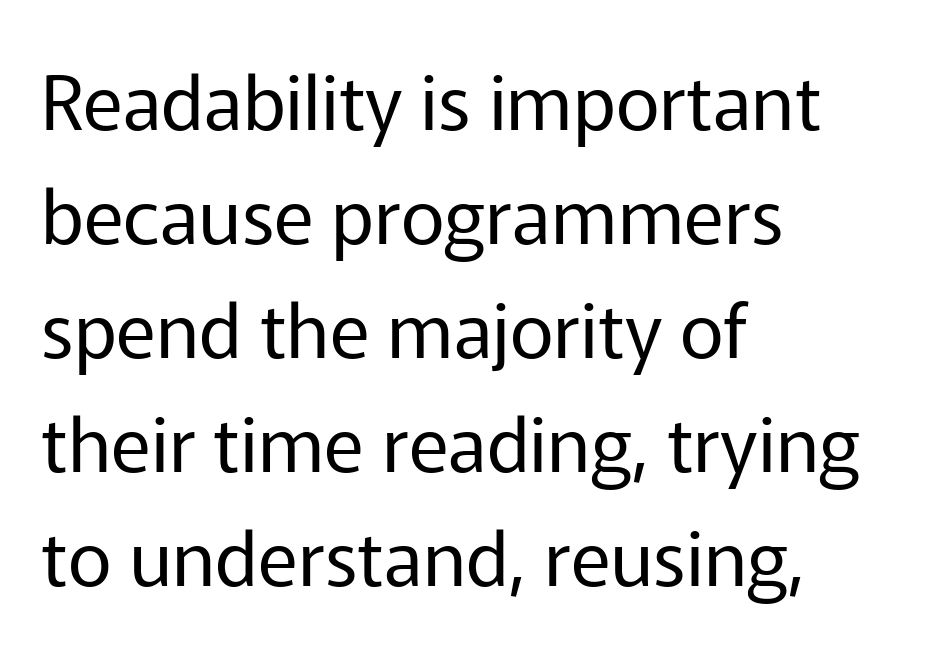
The image shows 76 px regular-weight sans-serif type, upright; set left-aligned, normal line spacing (1.5x), normal letter spacing, not underlined; low stroke contrast and a medium x-height.
